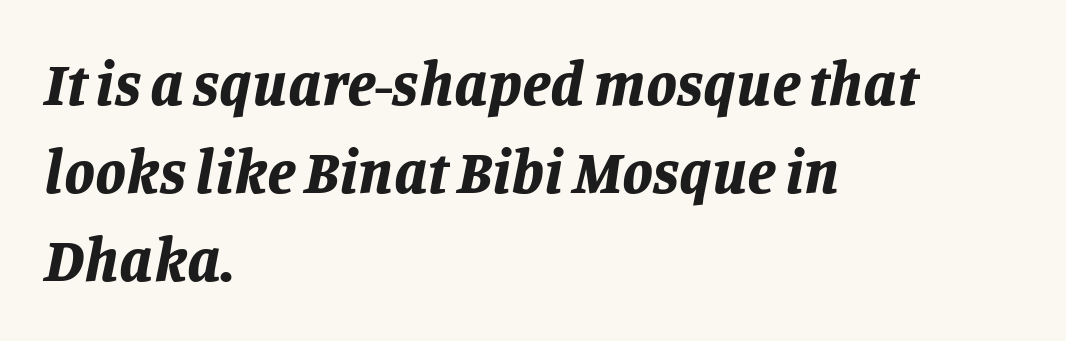
{"italic": "yes", "lean": "right", "slant_degrees": 11, "bold": "yes", "weight": "bold", "width": "normal", "stroke_contrast": "low", "x_height": "large", "monospaced": "no", "underline": "no", "align": "left", "line_spacing": "normal", "line_spacing_ratio": 1.42, "letter_spacing": "normal", "letter_spacing_em": 0.0, "glyph_px": 62}
